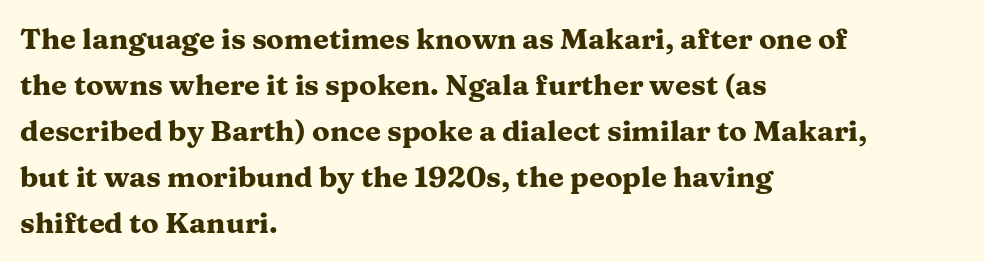
The image shows 29 px heavy, wide serif type, upright; set left-aligned, normal line spacing (1.59x), normal letter spacing, not underlined; medium stroke contrast and a medium x-height.
